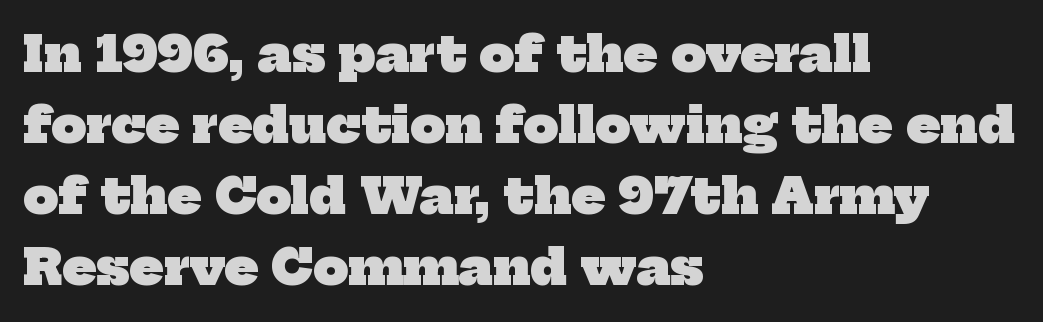
Q: Is the text bold? A: Yes.
Q: Is the typeface a serif or a sans-serif typeface? A: Serif.
Q: Is the text underlined? A: No.
Q: How is the paragraph aligned? A: Left-aligned.
Q: Is the spacing between letters normal or unusually wide? A: Normal.
Q: Is the spacing between lines tight, normal or loose? A: Normal.
Q: Width (condensed, normal, or wide)? A: Normal.
Q: Stroke contrast? A: Low.
Q: x-height? A: Medium.
Q: Monospaced? A: No.
